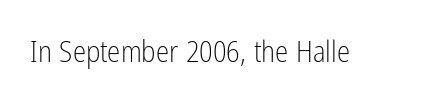
Q: Is the text bold? A: No.
Q: Is the text italic (slanted)? A: No, it is upright.
Q: Is the typeface a serif or a sans-serif typeface? A: Sans-serif.
Q: Is the text underlined? A: No.
Q: Is the spacing between letters normal or unusually wide? A: Normal.
Q: Width (condensed, normal, or wide)? A: Condensed.
Q: Stroke contrast? A: Low.
Q: x-height? A: Medium.
Q: Monospaced? A: No.
